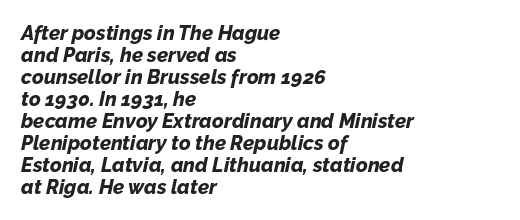
The image shows 20 px bold type, italic (leaning right); set left-aligned, tight line spacing (1.1x), normal letter spacing, not underlined.
